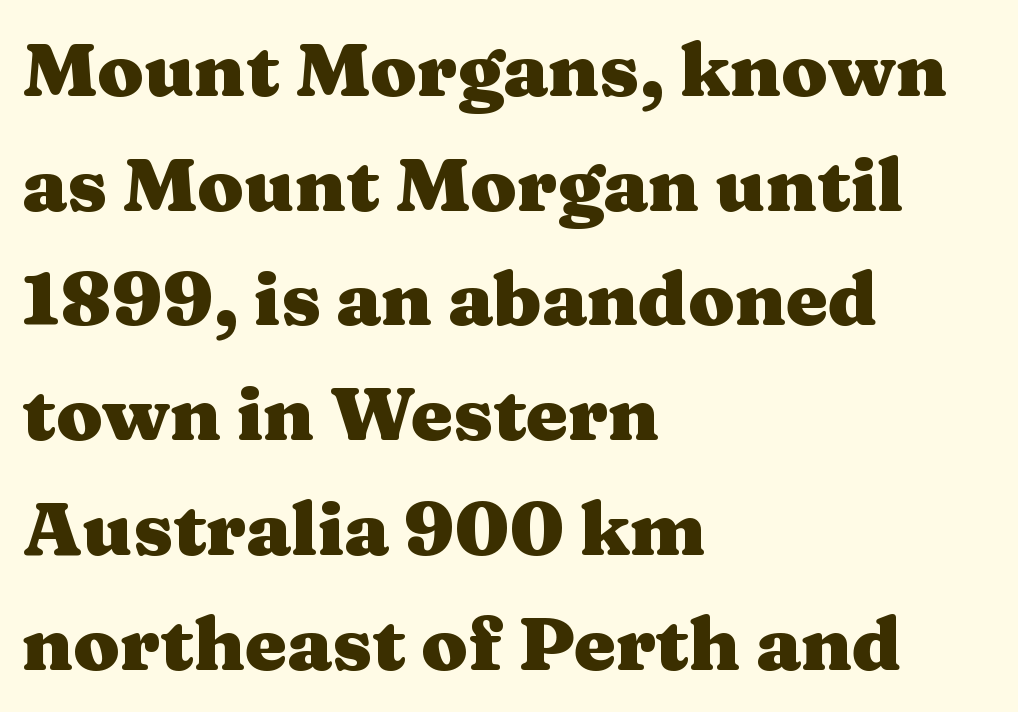
The image shows 75 px heavy, wide serif type, upright; set left-aligned, normal line spacing (1.53x), normal letter spacing, not underlined; medium stroke contrast and a medium x-height.
